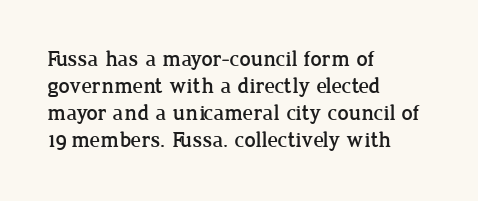
The horizontal fit of the characters is conventional and even. The typesetter chose a ragged-right arrangement here. Upright lettering throughout. The specimen omits any rule beneath the text block's lines.
